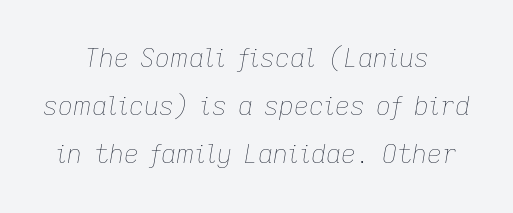
The image shows 26 px text type, italic (leaning right); set line spacing 1.85x, normal letter spacing, not underlined.
